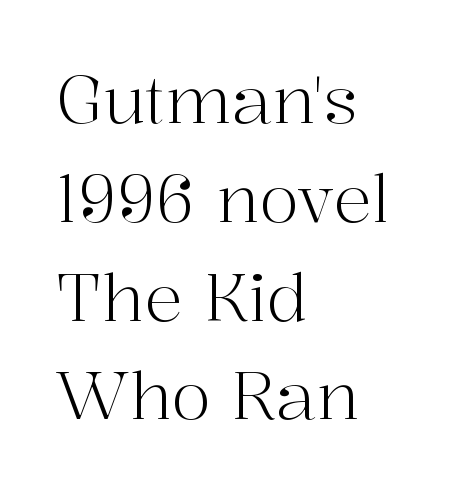
Q: Is the text bold? A: No.
Q: Is the text italic (slanted)? A: No, it is upright.
Q: Is the typeface a serif or a sans-serif typeface? A: Serif.
Q: Is the text underlined? A: No.
Q: How is the paragraph aligned? A: Left-aligned.
Q: Is the spacing between letters normal or unusually wide? A: Normal.
Q: Is the spacing between lines tight, normal or loose? A: Normal.
Q: Width (condensed, normal, or wide)? A: Normal.
Q: Stroke contrast? A: High.
Q: x-height? A: Medium.
Q: Monospaced? A: No.
